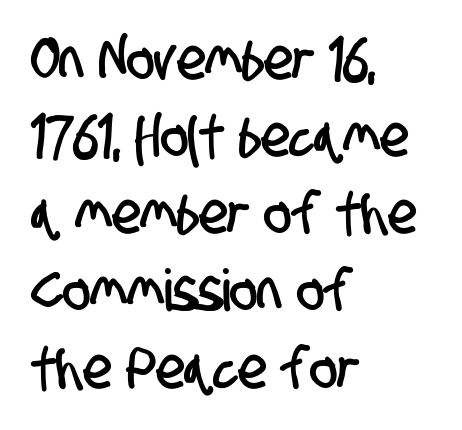
The image shows 58 px condensed sans-serif type; set left-aligned, normal line spacing (1.33x), normal letter spacing, not underlined; low stroke contrast and a large x-height.
